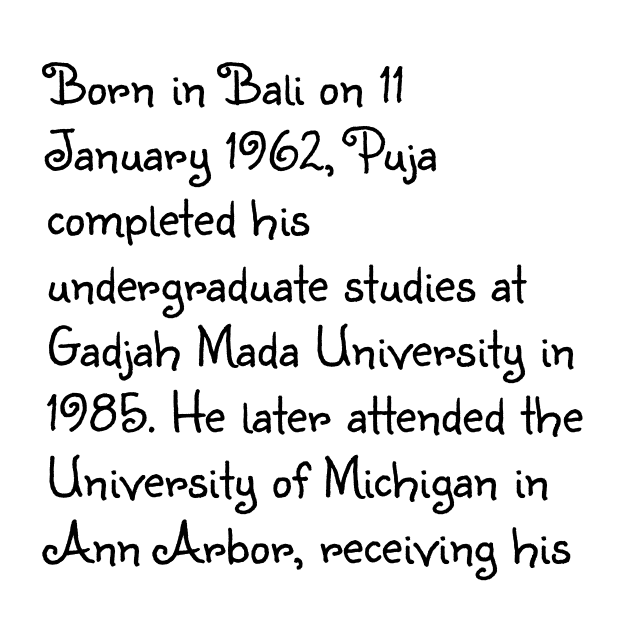
The image shows 58 px light sans-serif type, upright; set left-aligned, tight line spacing (1.13x), normal letter spacing, not underlined; low stroke contrast and a small x-height.
